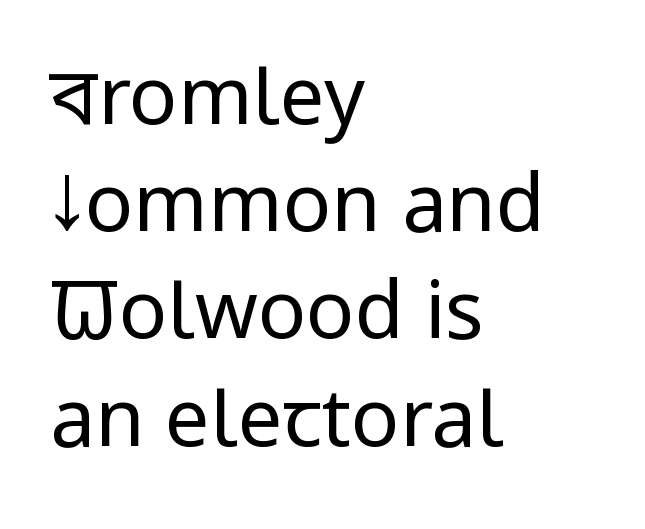
The rendering keeps characters at their native spacing. This sample keeps an unexceptional amount of space between lines. Regarding serifs, this sample does without them. This sample has the flowing, uneven cadence of proportional lettering. Letters have the restrained weight of plain body copy at most. This rendering uses left alignment, leaving the right contour irregular.
